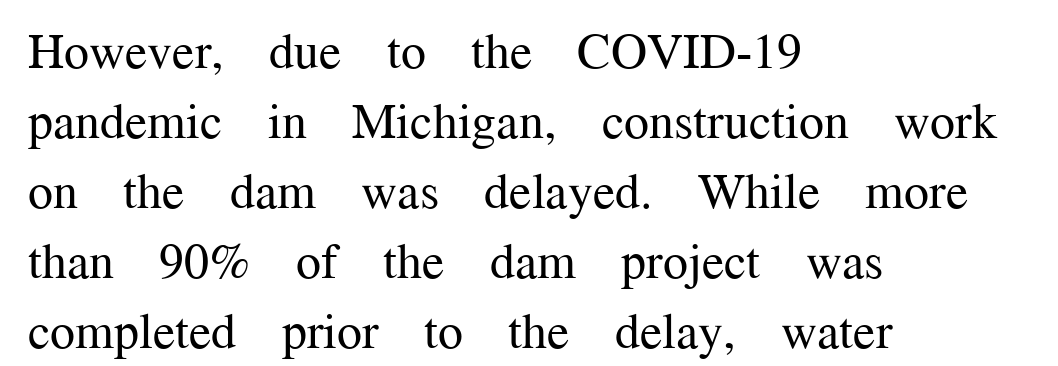
The image shows 50 px regular-weight serif type, upright; set left-aligned, normal line spacing (1.4x), normal letter spacing, not underlined; medium stroke contrast and a medium x-height.
